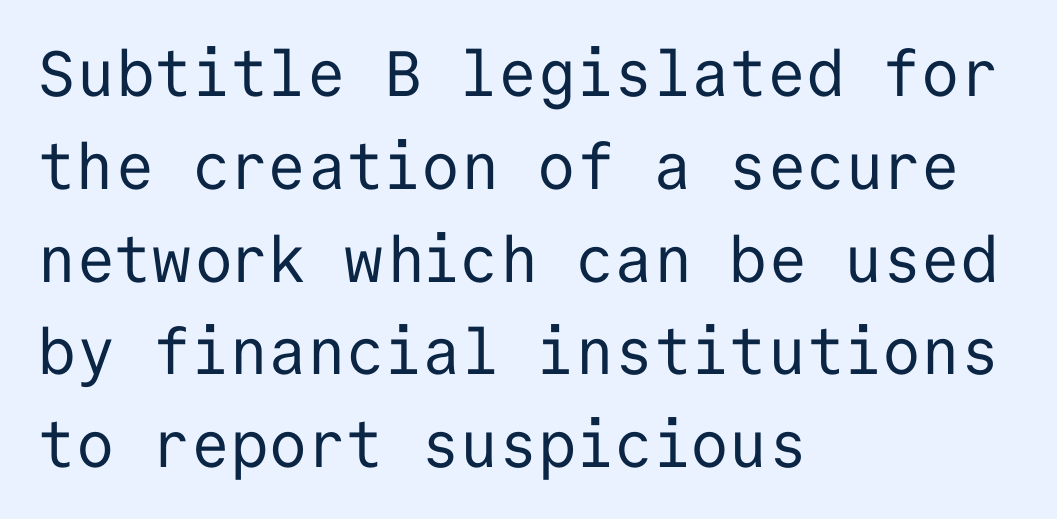
The image shows 64 px regular-weight sans-serif type, upright, monospaced; set left-aligned, normal line spacing (1.45x), normal letter spacing, not underlined; low stroke contrast and a medium x-height.
